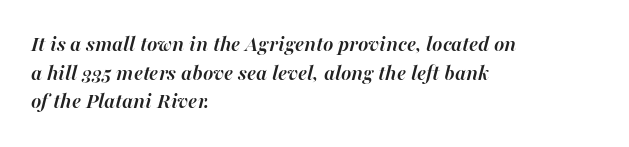
The image shows 22 px bold type, italic (leaning right); set left-aligned, normal line spacing (1.3x), normal letter spacing, not underlined.
